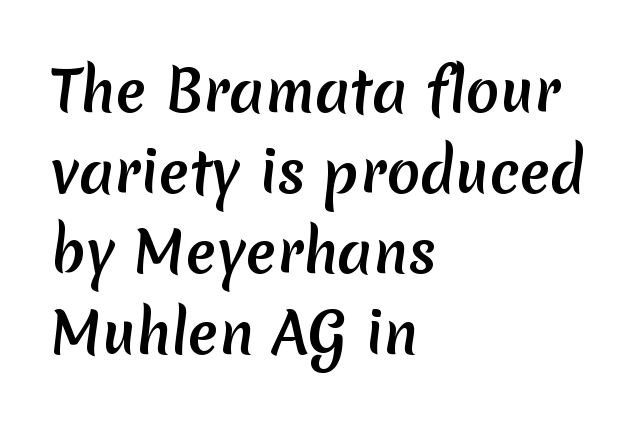
{"serif": "no", "width": "normal", "stroke_contrast": "medium", "x_height": "medium", "monospaced": "no", "underline": "no", "align": "left", "line_spacing": "normal", "line_spacing_ratio": 1.44, "letter_spacing": "normal", "letter_spacing_em": 0.0, "glyph_px": 56}
